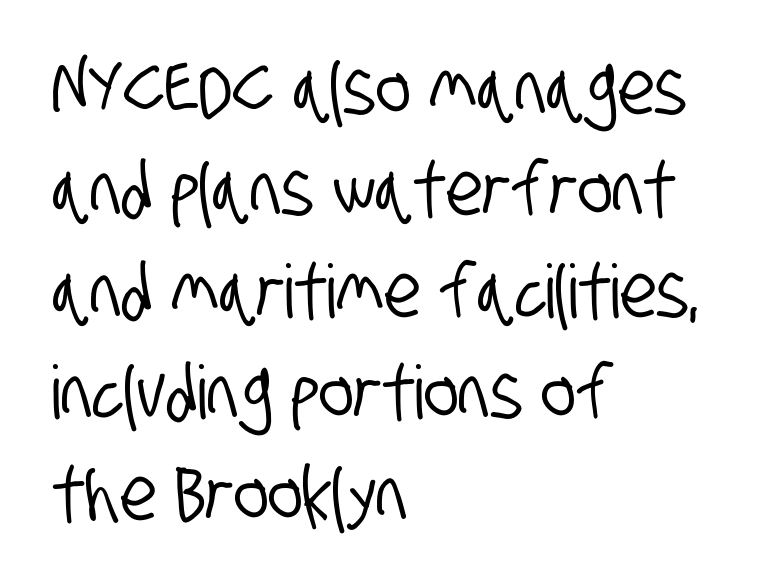
{"serif": "no", "width": "condensed", "stroke_contrast": "low", "x_height": "large", "monospaced": "no", "underline": "no", "align": "left", "line_spacing": "normal", "line_spacing_ratio": 1.37, "letter_spacing": "normal", "letter_spacing_em": 0.0, "glyph_px": 74}
